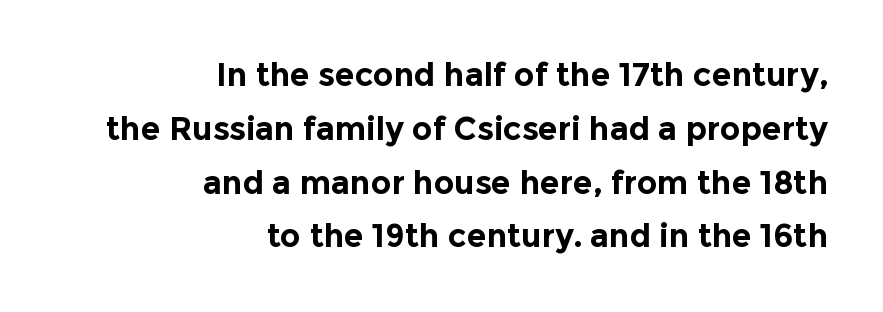
Horizontally, the lines are justified to the trailing edge only. Regular leading. Lines of text with bare space underneath. The type is set solid horizontally, with unmodified tracking.
